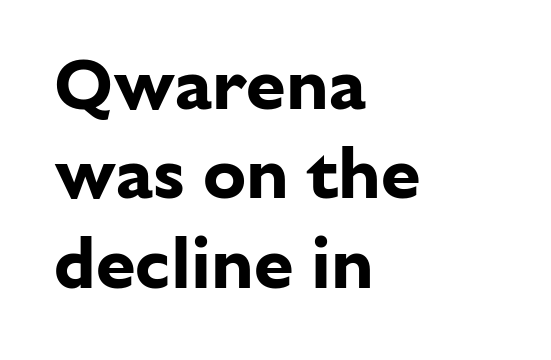
{"serif": "no", "italic": "no", "bold": "yes", "weight": "bold", "width": "normal", "stroke_contrast": "low", "x_height": "medium", "monospaced": "no", "underline": "no", "align": "left", "line_spacing_ratio": 1.24, "letter_spacing": "normal", "letter_spacing_em": 0.0, "glyph_px": 72}
